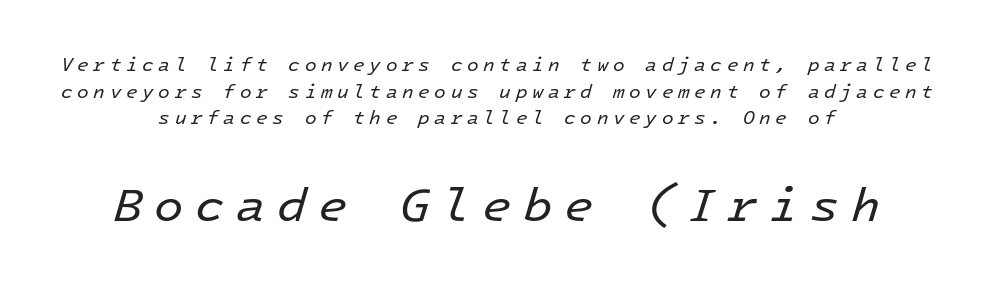
The image shows 48 px regular-weight type, italic (leaning right), monospaced; set centered, normal line spacing (1.4x), unusually wide letter spacing (+0.24 em), not underlined; the second (bottom) block is 2.53x larger; low stroke contrast and a medium x-height.
